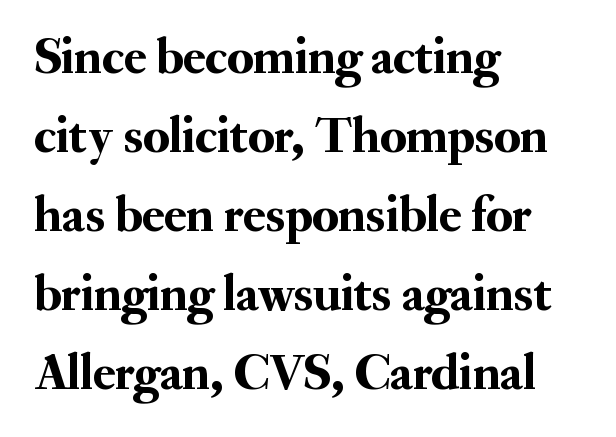
The image shows 51 px serif type, upright; set left-aligned, normal line spacing (1.55x), normal letter spacing, not underlined; medium stroke contrast and a small x-height.
